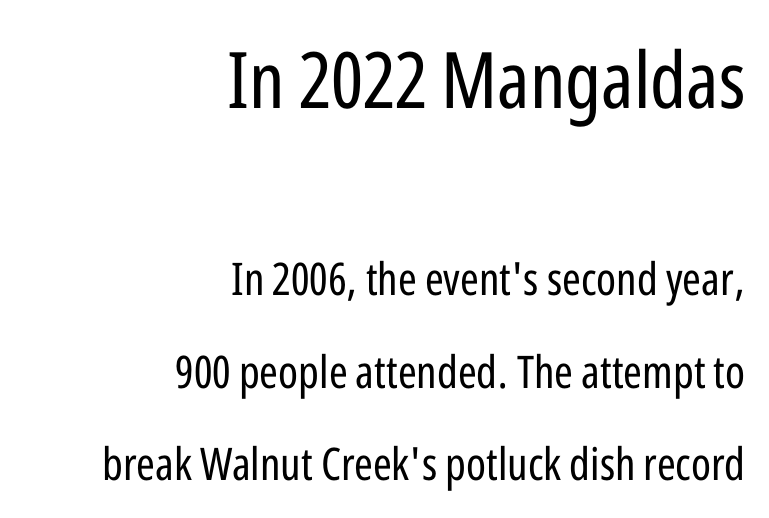
{"serif": "no", "italic": "no", "bold": "no", "weight": "regular", "width": "condensed", "stroke_contrast": "low", "x_height": "medium", "monospaced": "no", "underline": "no", "align": "right", "line_spacing": "loose", "line_spacing_ratio": 2.05, "letter_spacing": "normal", "letter_spacing_em": 0.0, "larger_block": "first", "size_ratio": 1.73, "glyph_px": 78}
